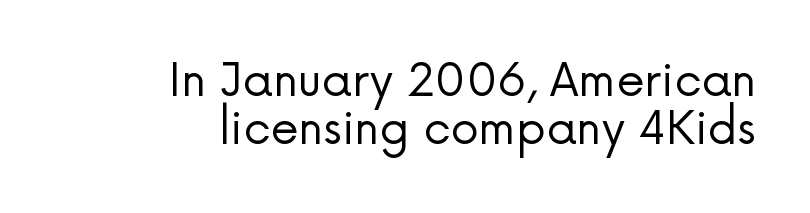
Q: Is the text bold? A: No.
Q: Is the text italic (slanted)? A: No, it is upright.
Q: Is the typeface a serif or a sans-serif typeface? A: Sans-serif.
Q: Is the text underlined? A: No.
Q: How is the paragraph aligned? A: Right-aligned.
Q: Is the spacing between letters normal or unusually wide? A: Normal.
Q: Is the spacing between lines tight, normal or loose? A: Tight.
Q: Width (condensed, normal, or wide)? A: Normal.
Q: Stroke contrast? A: Low.
Q: x-height? A: Medium.
Q: Monospaced? A: No.
